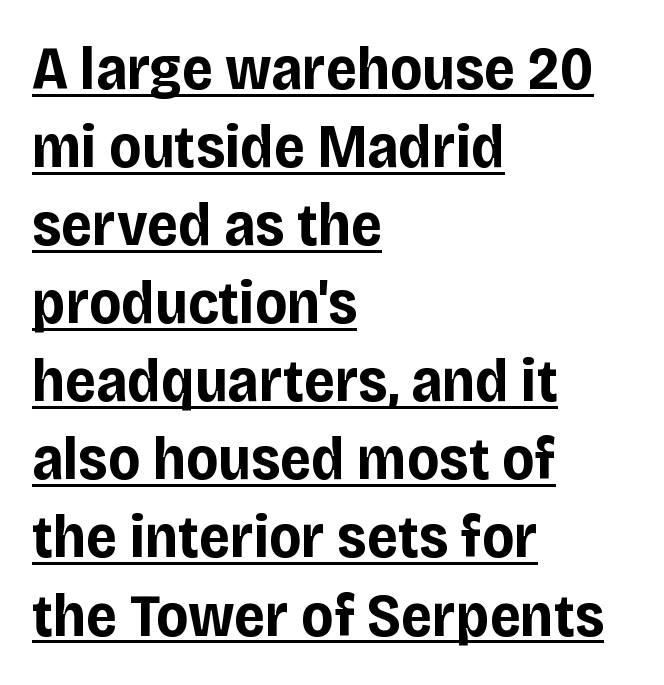
{"serif": "no", "italic": "no", "bold": "yes", "weight": "bold", "width": "normal", "stroke_contrast": "low", "x_height": "large", "monospaced": "no", "underline": "yes", "align": "left", "line_spacing": "normal", "line_spacing_ratio": 1.28, "letter_spacing": "normal", "letter_spacing_em": 0.0, "glyph_px": 61}
